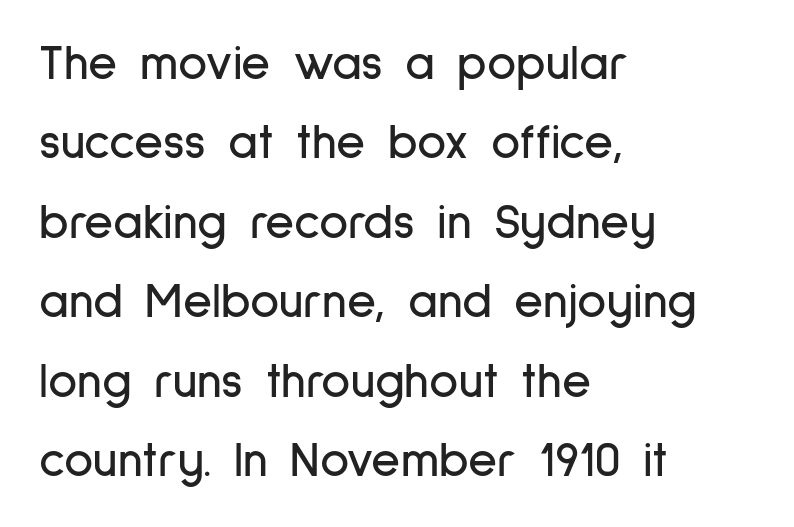
Q: Is the text italic (slanted)? A: No, it is upright.
Q: Is the typeface a serif or a sans-serif typeface? A: Sans-serif.
Q: Is the text underlined? A: No.
Q: How is the paragraph aligned? A: Left-aligned.
Q: Is the spacing between letters normal or unusually wide? A: Normal.
Q: Is the spacing between lines tight, normal or loose? A: Normal.
Q: Width (condensed, normal, or wide)? A: Condensed.
Q: Stroke contrast? A: Low.
Q: x-height? A: Medium.
Q: Monospaced? A: No.
